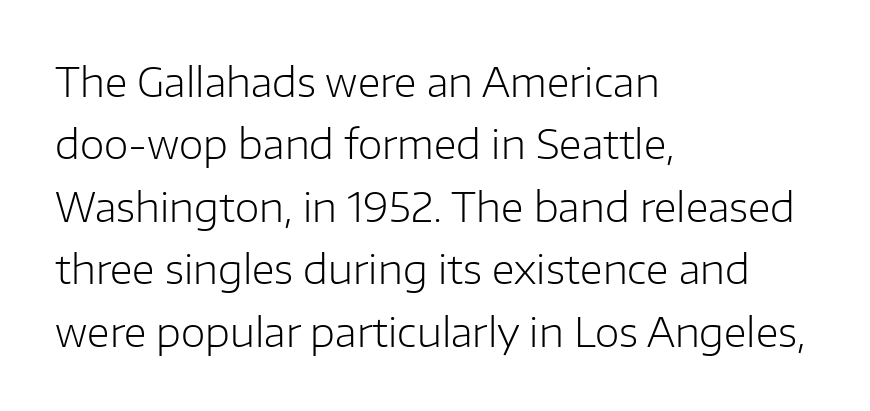
{"serif": "no", "italic": "no", "bold": "no", "weight": "light", "width": "normal", "stroke_contrast": "low", "x_height": "medium", "monospaced": "no", "underline": "no", "align": "left", "line_spacing": "normal", "line_spacing_ratio": 1.56, "letter_spacing": "normal", "letter_spacing_em": 0.0, "glyph_px": 40}
